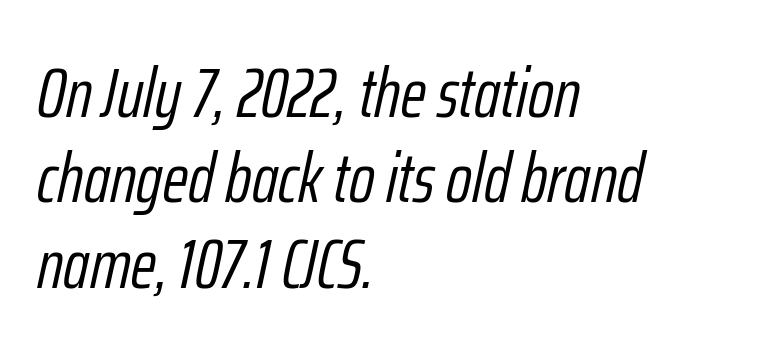
If you drew a line through each stem, it would be angled. Here the designer chose a conventional face with non-uniform glyph widths. You could call the tracking neutral — neither tight nor loose. If you drew a ruler down the left edge, every line would touch it. The characters are drawn with everyday or finer stroke widths. The foot of each line stays bare and open.
